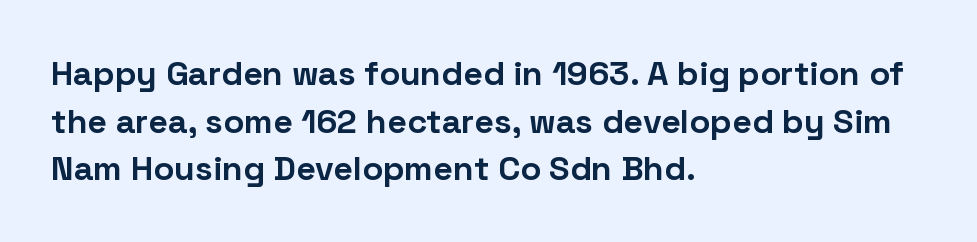
{"serif": "no", "italic": "no", "bold": "yes", "weight": "bold", "width": "normal", "stroke_contrast": "low", "x_height": "medium", "monospaced": "no", "underline": "no", "align": "left", "line_spacing": "normal", "line_spacing_ratio": 1.4, "letter_spacing": "normal", "letter_spacing_em": 0.0, "glyph_px": 34}
